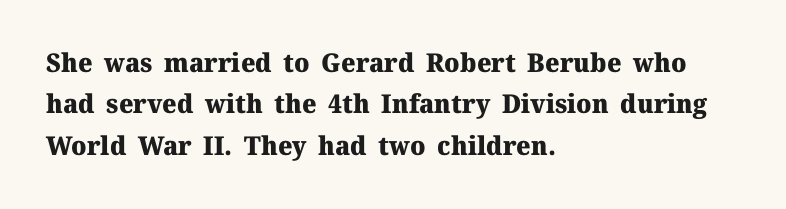
The image shows 26 px bold type, upright; set left-aligned, normal line spacing (1.59x), normal letter spacing, not underlined.
